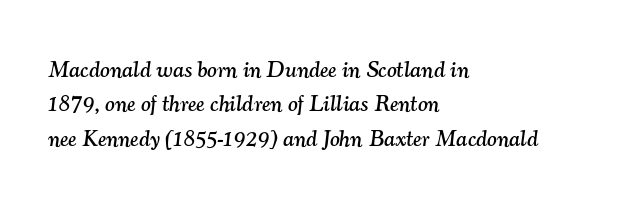
Q: Is the text italic (slanted)? A: Yes, it leans right by about 7 degrees.
Q: Is the text underlined? A: No.
Q: How is the paragraph aligned? A: Left-aligned.
Q: Is the spacing between letters normal or unusually wide? A: Normal.
Q: Is the spacing between lines tight, normal or loose? A: Normal.
